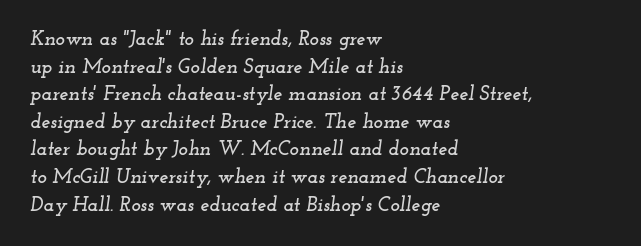
Q: Is the text italic (slanted)? A: Yes, it leans right by about 12 degrees.
Q: Is the text underlined? A: No.
Q: How is the paragraph aligned? A: Left-aligned.
Q: Is the spacing between letters normal or unusually wide? A: Normal.
Q: Is the spacing between lines tight, normal or loose? A: Normal.
